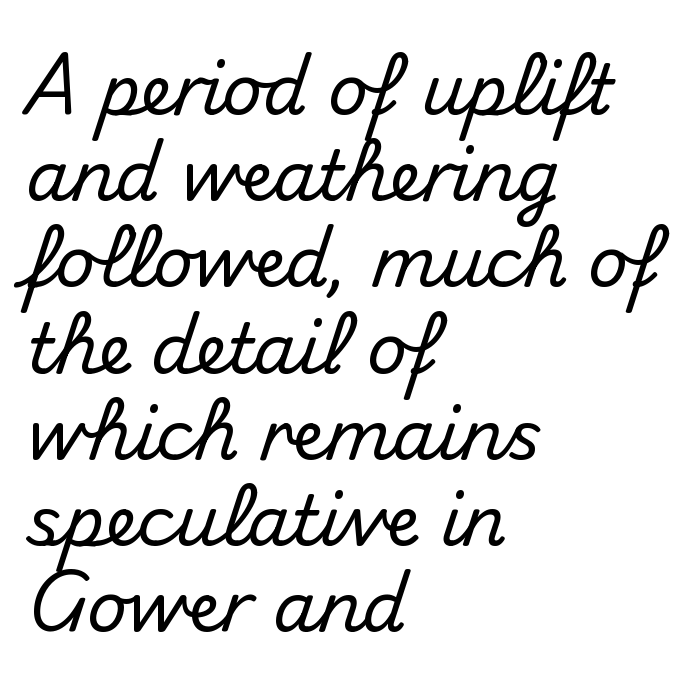
Do the characters align in a grid? No, the font is proportional. The words here are not underlined. Unlike a traditional serif, this face leaves its strokes unadorned. The typesetter chose a ragged-right arrangement here. Standard letterfit; no display-style spreading of the glyphs.
